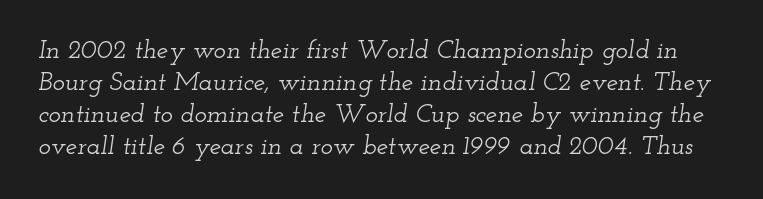
Q: Is the text italic (slanted)? A: Yes, it leans right by about 12 degrees.
Q: Is the text underlined? A: No.
Q: Is the spacing between letters normal or unusually wide? A: Normal.
